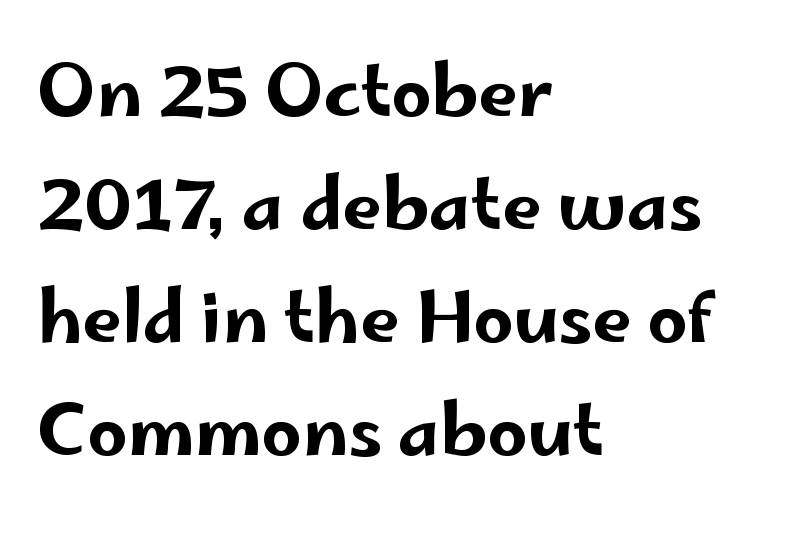
The image shows 71 px wide sans-serif type, upright; set left-aligned, normal line spacing (1.59x), normal letter spacing, not underlined; low stroke contrast and a small x-height.
